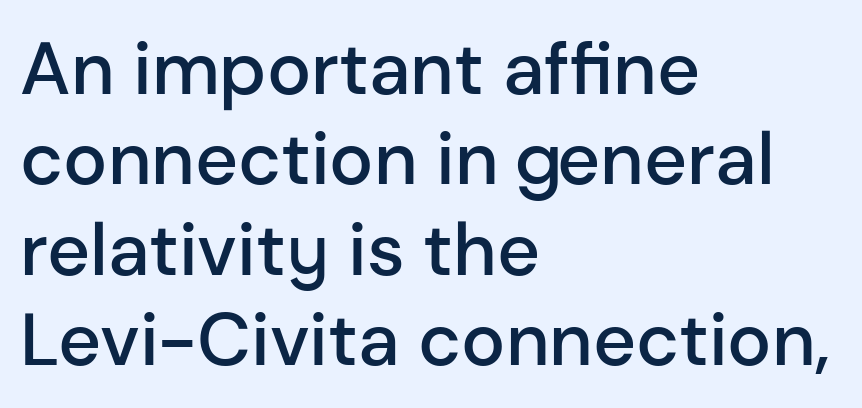
{"serif": "no", "italic": "no", "bold": "semi", "weight": "semibold", "width": "normal", "stroke_contrast": "low", "x_height": "medium", "monospaced": "no", "underline": "no", "align": "left", "line_spacing_ratio": 1.22, "letter_spacing": "normal", "letter_spacing_em": 0.0, "glyph_px": 74}
